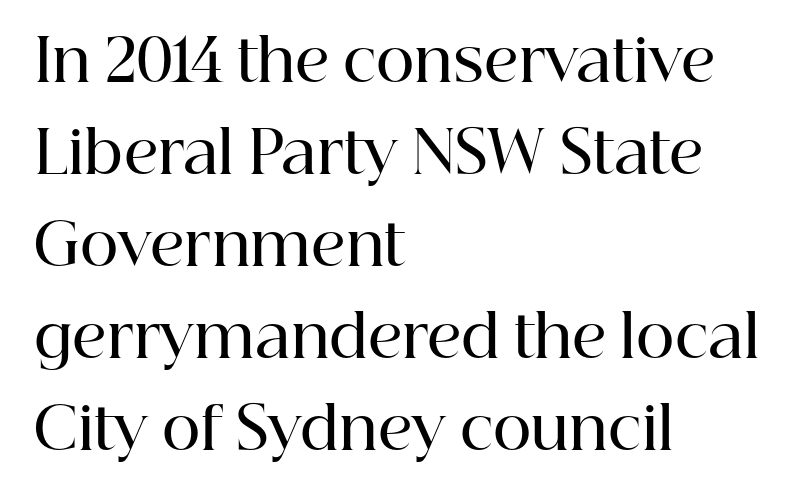
{"serif": "yes", "italic": "no", "bold": "semi", "weight": "semibold", "width": "normal", "stroke_contrast": "high", "x_height": "medium", "monospaced": "no", "underline": "no", "align": "left", "line_spacing": "normal", "line_spacing_ratio": 1.56, "letter_spacing": "normal", "letter_spacing_em": 0.0, "glyph_px": 59}
